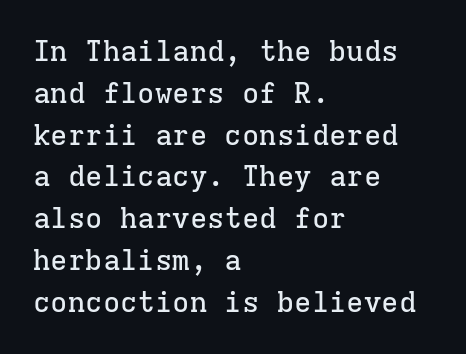
Yep, those are serifs on the letters. Letter spacing: default. Horizontally, the lines are justified to the leading edge only. Do the characters align in a grid? Yes, the font is monospaced.
